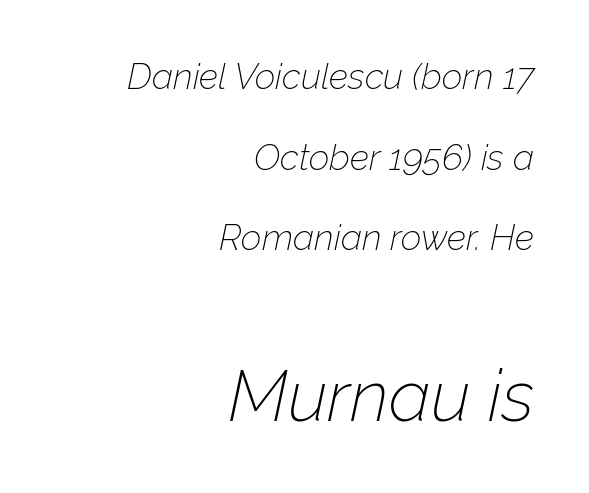
{"italic": "yes", "lean": "right", "slant_degrees": 12, "bold": "no", "weight": "thin", "width": "normal", "stroke_contrast": "low", "x_height": "medium", "monospaced": "no", "underline": "no", "align": "right", "line_spacing": "loose", "line_spacing_ratio": 2.24, "letter_spacing": "normal", "letter_spacing_em": 0.0, "larger_block": "second", "size_ratio": 1.97, "glyph_px": 71}
